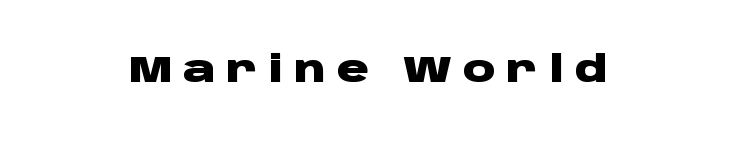
The axis of the letterforms is exactly vertical. Tracking here is generous; glyphs stand well apart from one another. Each letter keeps its own natural width here, so spacing adapts to shape. Each glyph is drawn with heavy, bold strokes. Bare-footed words on every line. Observe the absence of serifs on each vertical stroke in this sample.
